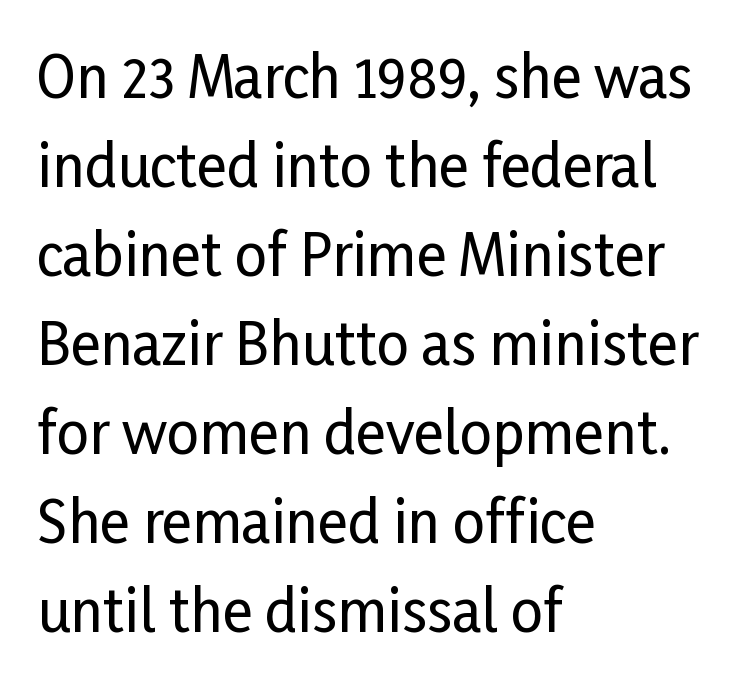
The ragged edge is on the right, which tells us the setting is flush left. The space between consecutive lines is moderate. No extra tracking has been applied to these lines. Nope, no serifs anywhere on these letters. Think of a printed novel: that variable character pitch is what you see here.
